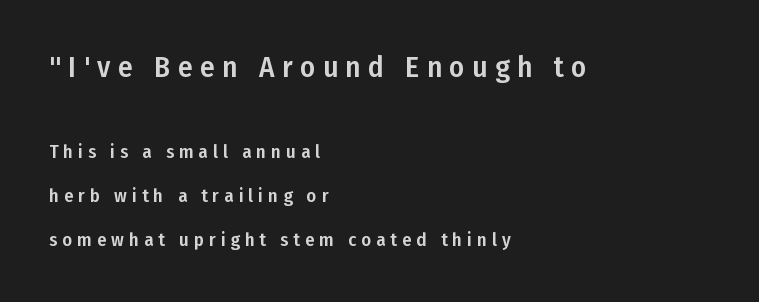
Top chunk: large. Bottom chunk: small. The text was rendered using a sans face with plain stroke endings. You could not count columns in this text — the font is proportionally spaced. Here the glyphs are tracked loosely, breaking word shapes into spaced letters. These lines stack with their left ends in a neat column.
